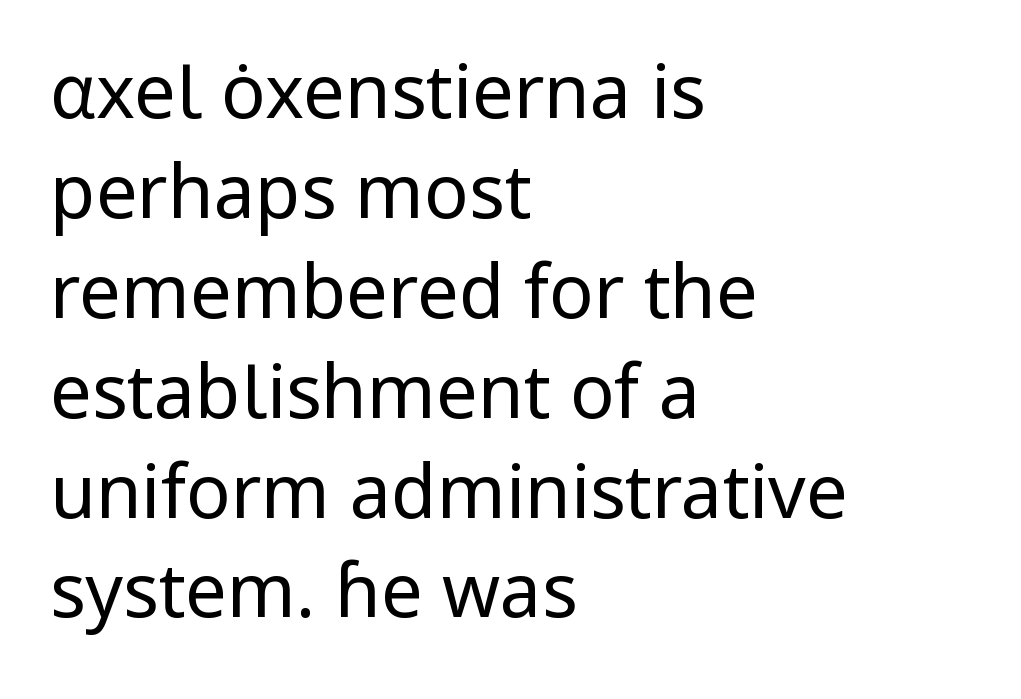
Q: Is the text bold? A: No.
Q: Is the text italic (slanted)? A: No, it is upright.
Q: Is the typeface a serif or a sans-serif typeface? A: Sans-serif.
Q: Is the text underlined? A: No.
Q: How is the paragraph aligned? A: Left-aligned.
Q: Is the spacing between letters normal or unusually wide? A: Normal.
Q: Is the spacing between lines tight, normal or loose? A: Normal.
Q: Width (condensed, normal, or wide)? A: Normal.
Q: Stroke contrast? A: Low.
Q: x-height? A: Medium.
Q: Monospaced? A: No.
